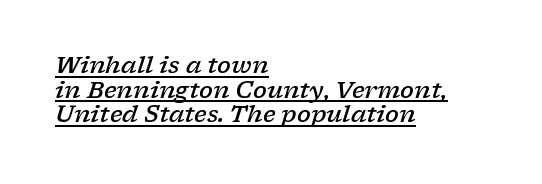
Q: Is the text bold? A: Semi-bold.
Q: Is the text italic (slanted)? A: Yes, it leans right by about 17 degrees.
Q: Is the text underlined? A: Yes.
Q: How is the paragraph aligned? A: Left-aligned.
Q: Is the spacing between letters normal or unusually wide? A: Normal.
Q: Is the spacing between lines tight, normal or loose? A: Tight.
